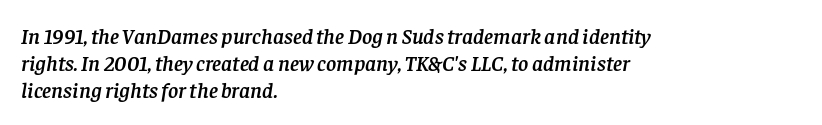
{"italic": "yes", "lean": "right", "slant_degrees": 8, "underline": "no", "align": "left", "line_spacing_ratio": 1.23, "letter_spacing": "normal", "letter_spacing_em": 0.0, "glyph_px": 22}
